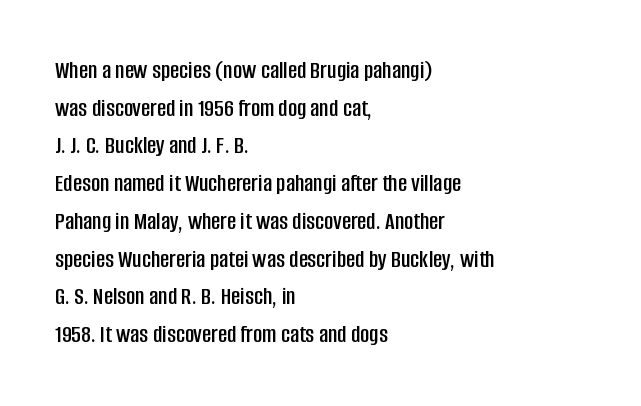
Descender tails drop into unmarked territory. If you drew a ruler down the left edge, every line would touch it. Nope, not italic — everything's standing straight. Successive baselines arrive at the customary interval. Tracking value appears to be zero — textbook default spacing.
